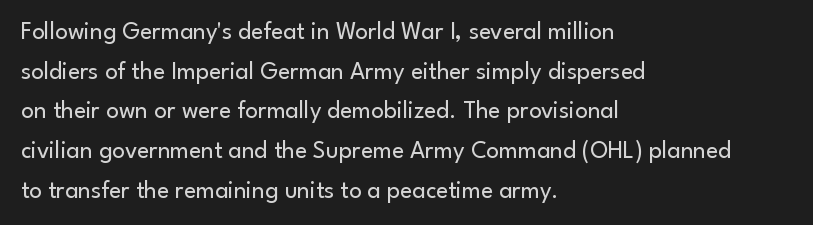
The image shows 25 px text type, upright; set left-aligned, normal line spacing (1.59x), normal letter spacing, not underlined.
